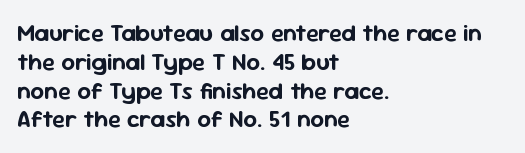
{"italic": "no", "underline": "no", "align": "left", "line_spacing_ratio": 1.2, "letter_spacing": "normal", "letter_spacing_em": 0.0, "glyph_px": 24}
